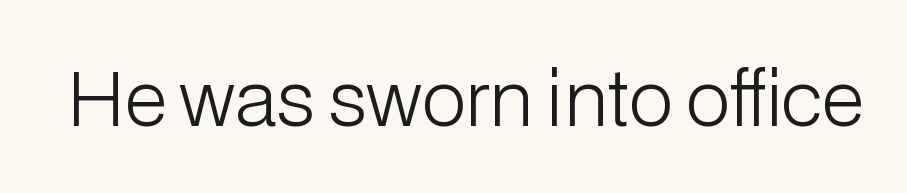
The image shows 74 px light sans-serif type, upright; set normal letter spacing, not underlined; low stroke contrast and a medium x-height.
